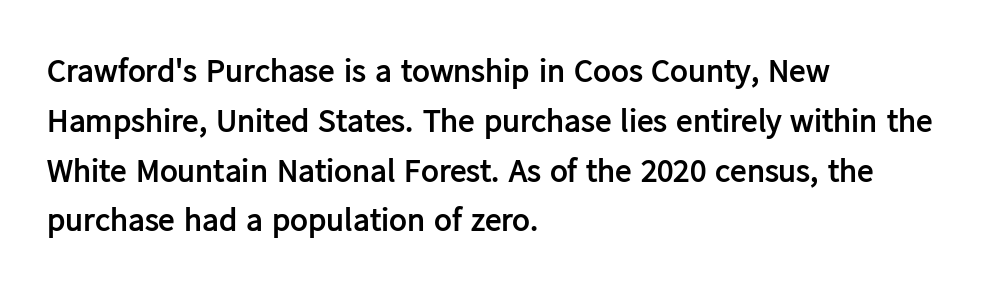
The image shows 33 px semibold sans-serif type, upright; set left-aligned, normal line spacing (1.51x), normal letter spacing, not underlined; low stroke contrast and a medium x-height.
